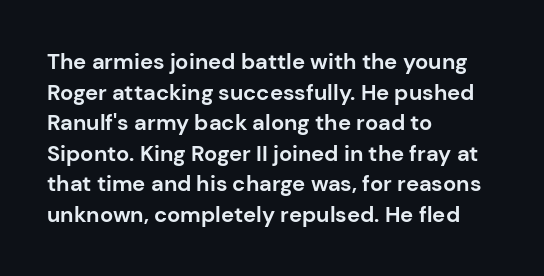
Q: Is the text bold? A: Yes.
Q: Is the text italic (slanted)? A: No, it is upright.
Q: Is the text underlined? A: No.
Q: How is the paragraph aligned? A: Left-aligned.
Q: Is the spacing between letters normal or unusually wide? A: Normal.
Q: Is the spacing between lines tight, normal or loose? A: Normal.
